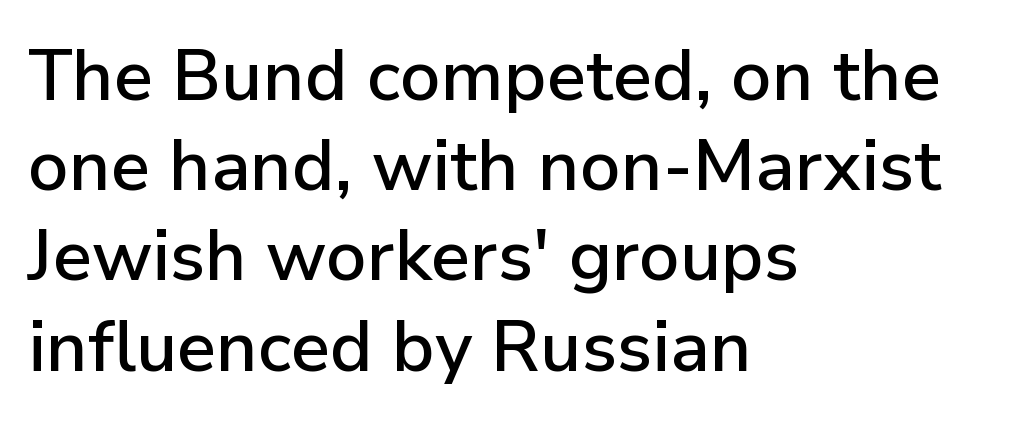
{"serif": "no", "italic": "no", "width": "normal", "stroke_contrast": "low", "x_height": "medium", "monospaced": "no", "underline": "no", "align": "left", "line_spacing": "normal", "line_spacing_ratio": 1.27, "letter_spacing": "normal", "letter_spacing_em": 0.0, "glyph_px": 71}
